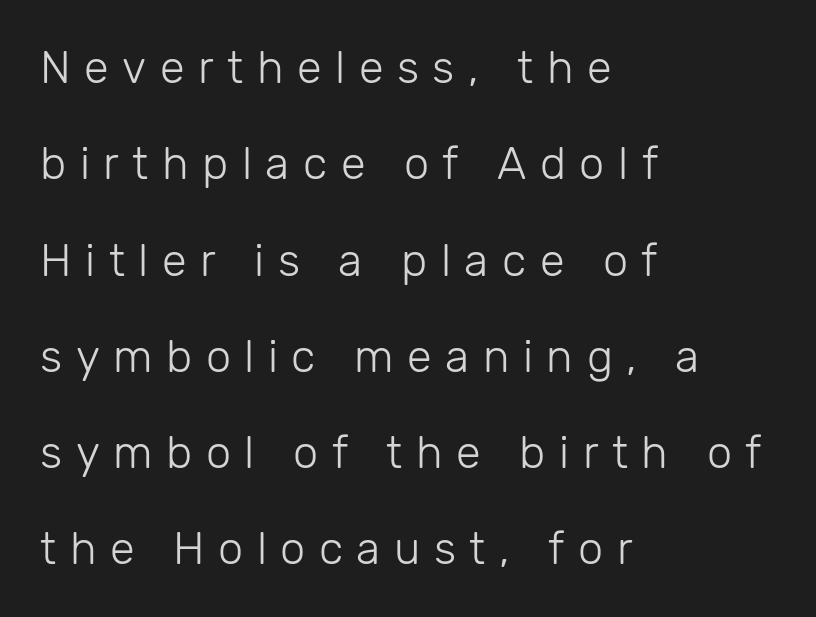
{"serif": "no", "italic": "no", "bold": "no", "weight": "light", "width": "normal", "stroke_contrast": "low", "x_height": "medium", "monospaced": "no", "underline": "no", "align": "left", "line_spacing": "loose", "line_spacing_ratio": 2.14, "letter_spacing": "wide", "letter_spacing_em": 0.3, "glyph_px": 45}
